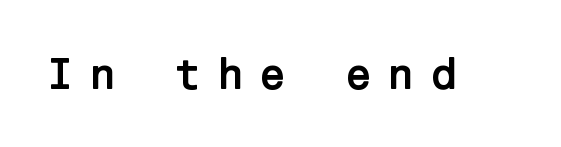
The font family rendered here belongs to the sans-serif group. Inter-character spacing is expanded well beyond the font's built-in metrics. The zone under the glyphs is completely vacant. Every stem runs plumb, perpendicular to the baseline. Every letter is thick-stroked: bold, no question.
